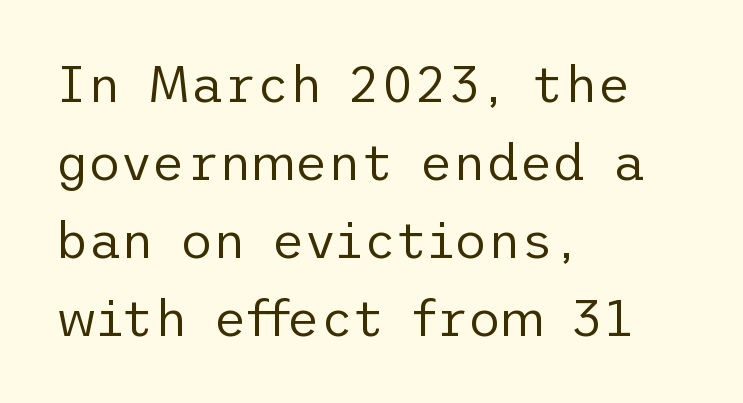
The image shows 51 px regular-weight sans-serif type, upright; set left-aligned, normal line spacing (1.53x), normal letter spacing, not underlined; low stroke contrast and a medium x-height.
